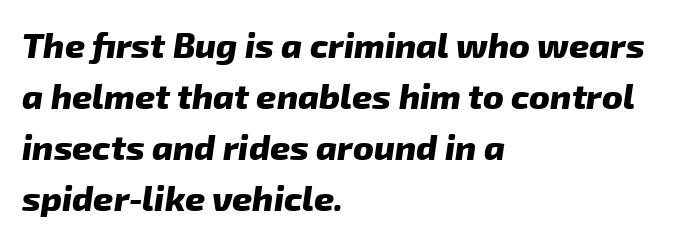
Heavy, bold letterforms. Default kerning and tracking; the words read as compact shapes. Short and long lines alike share a common starting point at left. These lines are composed in type without serifs.
